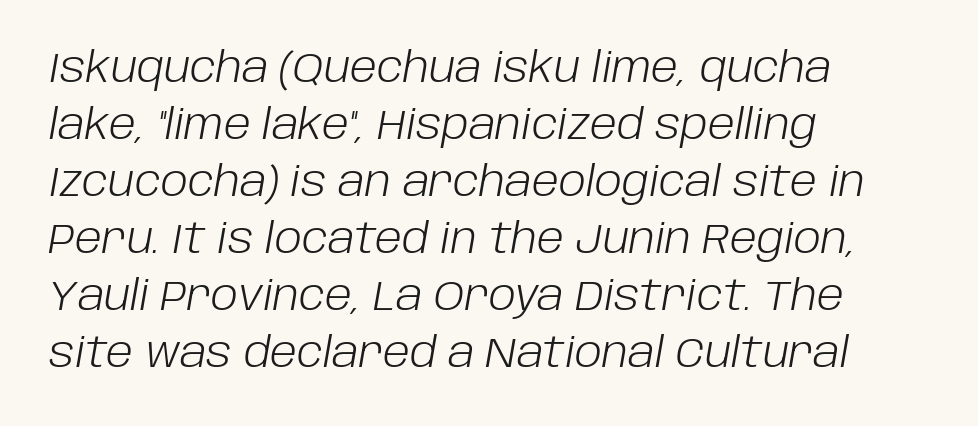
The image shows 41 px light type, italic (leaning right); set left-aligned, normal line spacing (1.39x), normal letter spacing, not underlined; low stroke contrast and a large x-height.
